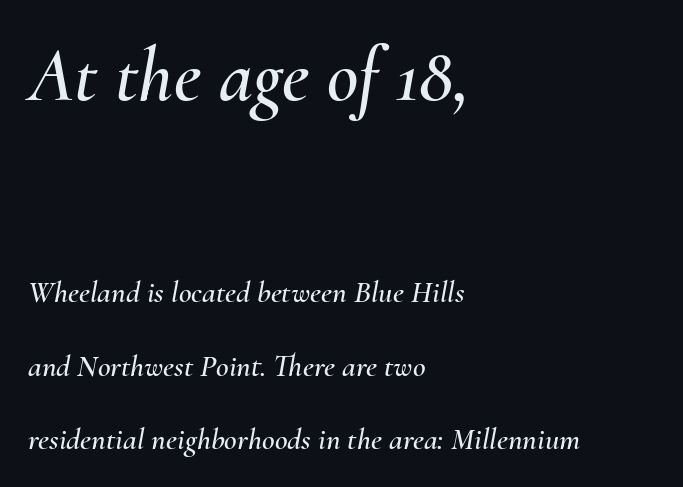
Words float on clear page, feet unadorned. It's the slanting kind of type. Students, observe: this is what heavily led, spacious text looks like. Larger block? The one above; the one below is distinctly smaller.
